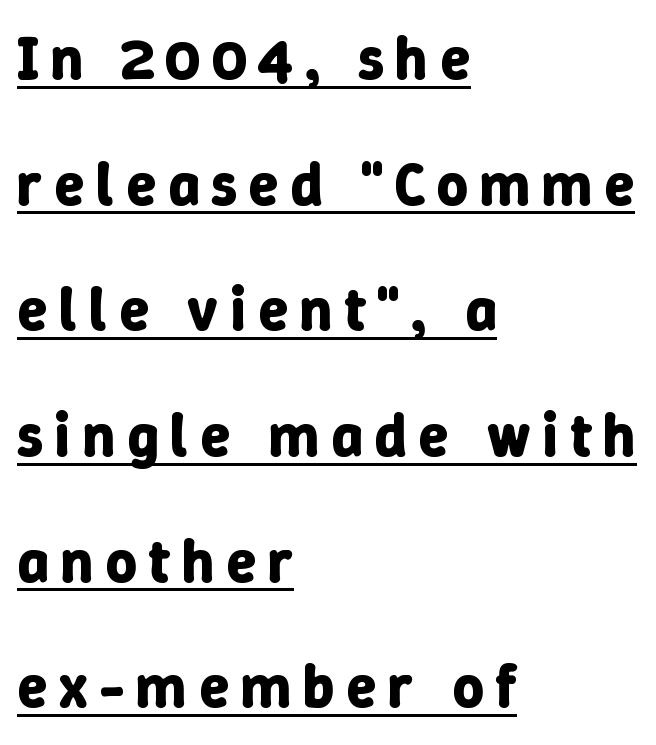
Q: Is the text bold? A: Yes.
Q: Is the text italic (slanted)? A: No, it is upright.
Q: Is the text underlined? A: Yes.
Q: How is the paragraph aligned? A: Left-aligned.
Q: Is the spacing between lines tight, normal or loose? A: Loose.
Q: Width (condensed, normal, or wide)? A: Normal.
Q: Stroke contrast? A: Low.
Q: x-height? A: Medium.
Q: Monospaced? A: No.
